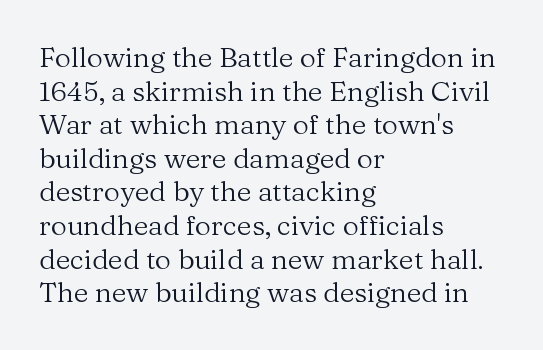
{"serif": "yes", "italic": "no", "bold": "no", "weight": "regular", "width": "normal", "stroke_contrast": "medium", "x_height": "medium", "monospaced": "no", "underline": "no", "align": "left", "line_spacing_ratio": 1.2, "letter_spacing": "normal", "letter_spacing_em": 0.0, "glyph_px": 28}
